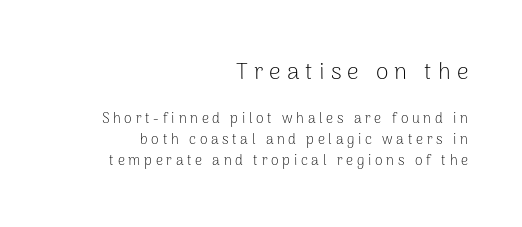
Q: Is the text bold? A: No.
Q: Is the text italic (slanted)? A: No, it is upright.
Q: Is the text underlined? A: No.
Q: How is the paragraph aligned? A: Right-aligned.
Q: Is the spacing between letters normal or unusually wide? A: Unusually wide.
Q: Is the spacing between lines tight, normal or loose? A: Normal.
Q: Which block of text is set in a larger size, the first (top) or the second (bottom)? A: The first (top) one.
